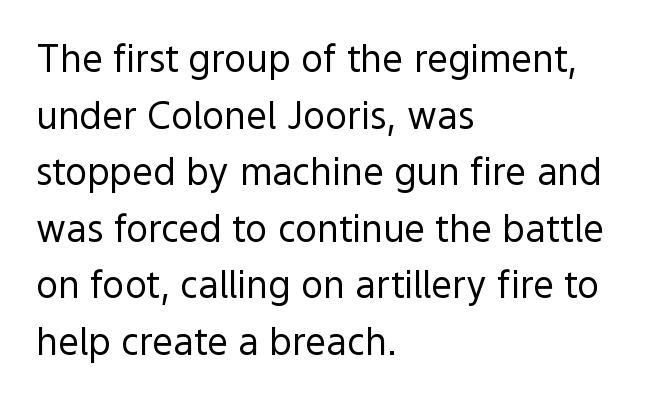
{"serif": "no", "italic": "no", "bold": "no", "weight": "regular", "width": "normal", "x_height": "medium", "monospaced": "no", "underline": "no", "align": "left", "line_spacing": "normal", "line_spacing_ratio": 1.53, "letter_spacing": "normal", "letter_spacing_em": 0.0, "glyph_px": 37}
